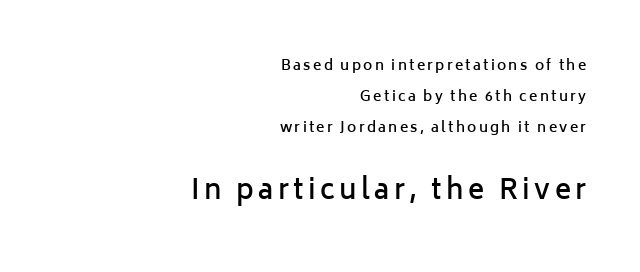
{"italic": "no", "bold": "semi", "underline": "no", "align": "right", "line_spacing": "loose", "line_spacing_ratio": 2.23, "larger_block": "second", "size_ratio": 1.93, "glyph_px": 27}
